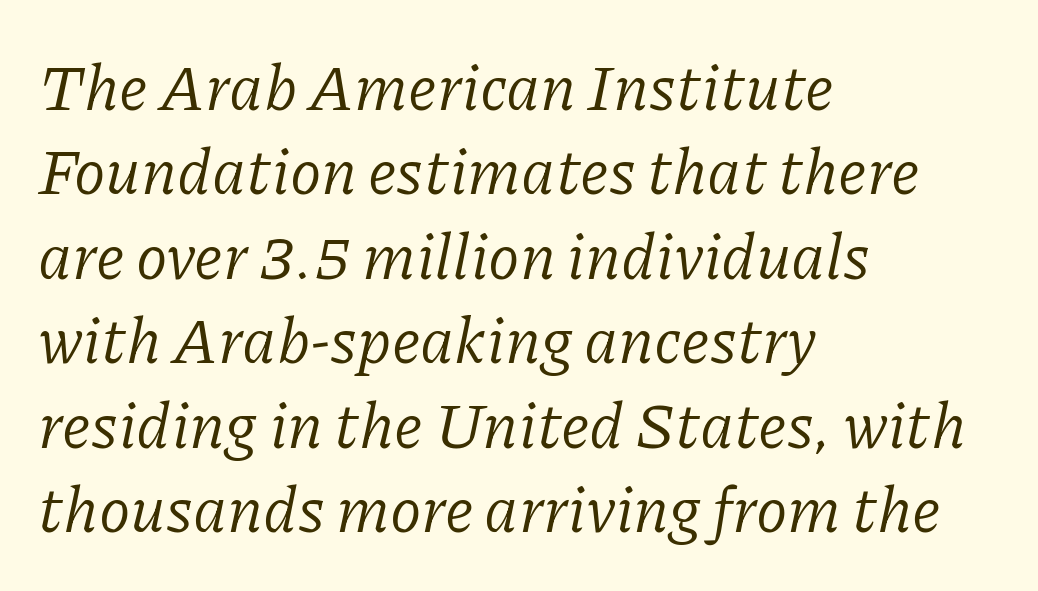
{"serif": "yes", "italic": "yes", "lean": "right", "slant_degrees": 11, "bold": "no", "weight": "regular", "width": "normal", "stroke_contrast": "low", "x_height": "medium", "monospaced": "no", "underline": "no", "align": "left", "line_spacing": "normal", "line_spacing_ratio": 1.32, "letter_spacing": "normal", "letter_spacing_em": 0.0, "glyph_px": 64}
